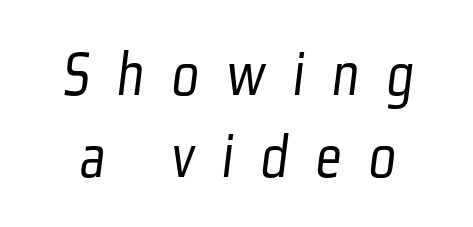
{"serif": "no", "bold": "no", "weight": "light", "width": "condensed", "stroke_contrast": "low", "x_height": "medium", "monospaced": "no", "underline": "no", "line_spacing": "normal", "line_spacing_ratio": 1.28, "letter_spacing": "wide", "letter_spacing_em": 0.43, "glyph_px": 64}
